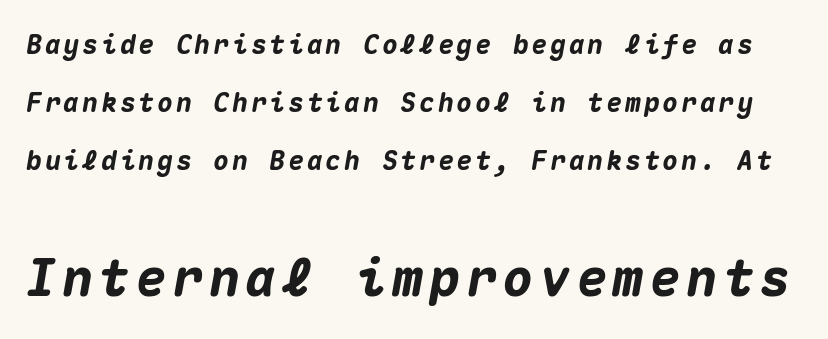
Tall strokes in this sample are angled rather than plumb. Typographic density is high because the face is bold. Regarding leading, the lines here are spaced well apart. In this sample the second text group is rendered at the bigger scale. The letters march in equal steps, a hallmark of fixed-pitch type.
